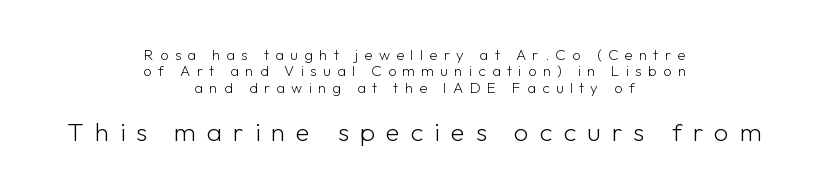
The image shows 26 px text type, upright; set centered, tight line spacing (1.09x), unusually wide letter spacing (+0.42 em), not underlined; the second (bottom) block is 1.73x larger.
